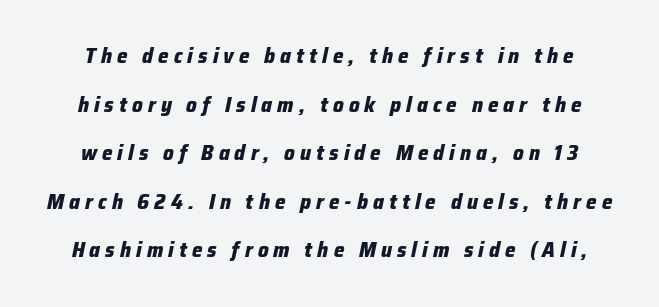
The image shows 21 px bold type, italic (leaning right); set loose line spacing (2.31x), unusually wide letter spacing (+0.24 em), not underlined.
